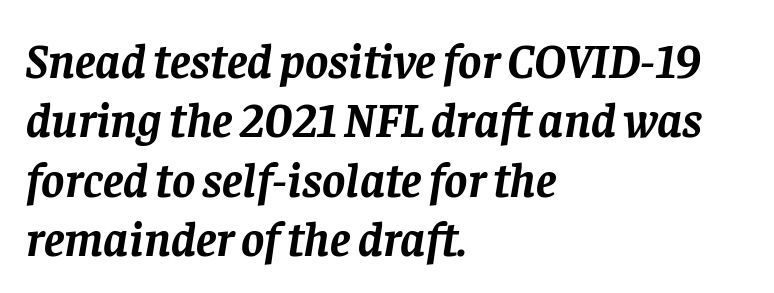
{"serif": "yes", "italic": "yes", "lean": "right", "slant_degrees": 8, "bold": "yes", "weight": "semibold", "width": "normal", "stroke_contrast": "low", "x_height": "large", "monospaced": "no", "underline": "no", "align": "left", "line_spacing_ratio": 1.21, "letter_spacing": "normal", "letter_spacing_em": 0.0, "glyph_px": 49}
